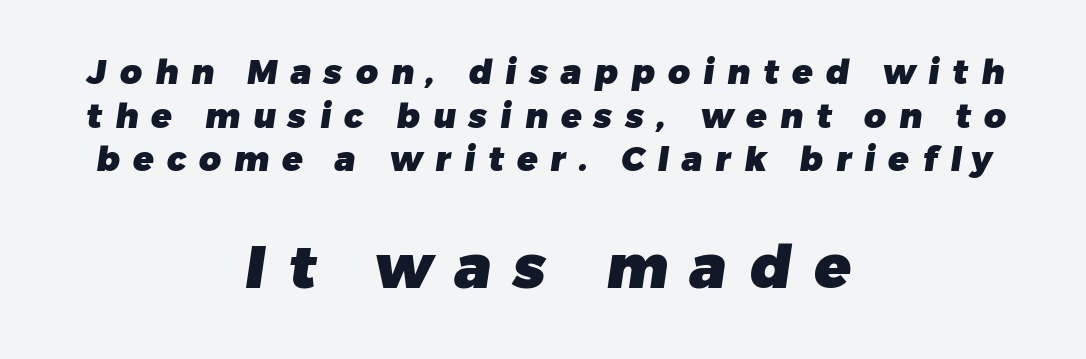
You get the small type first, then a jump to larger type. The space beneath each line is pristine and unruled. Check where the strokes stop: nothing finishes them off — pure sans. Proportional: the letters do not fall into vertical columns. The text block is weighted toward neither margin, spreading evenly from the middle. This is heavy type, rendered in bold.
